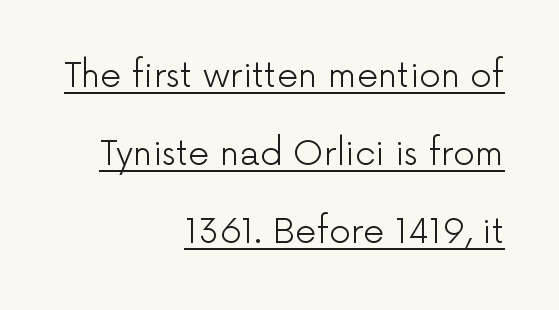
Q: Is the text bold? A: No.
Q: Is the text italic (slanted)? A: No, it is upright.
Q: Is the typeface a serif or a sans-serif typeface? A: Sans-serif.
Q: Is the text underlined? A: Yes.
Q: How is the paragraph aligned? A: Right-aligned.
Q: Is the spacing between letters normal or unusually wide? A: Normal.
Q: Is the spacing between lines tight, normal or loose? A: Loose.
Q: Width (condensed, normal, or wide)? A: Normal.
Q: Stroke contrast? A: Low.
Q: x-height? A: Medium.
Q: Monospaced? A: No.
